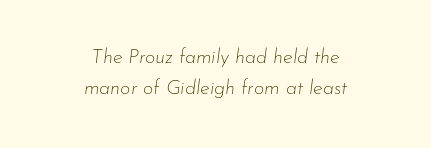
The image shows 20 px text type, italic (leaning right); set centered, normal line spacing (1.57x), normal letter spacing, not underlined.
